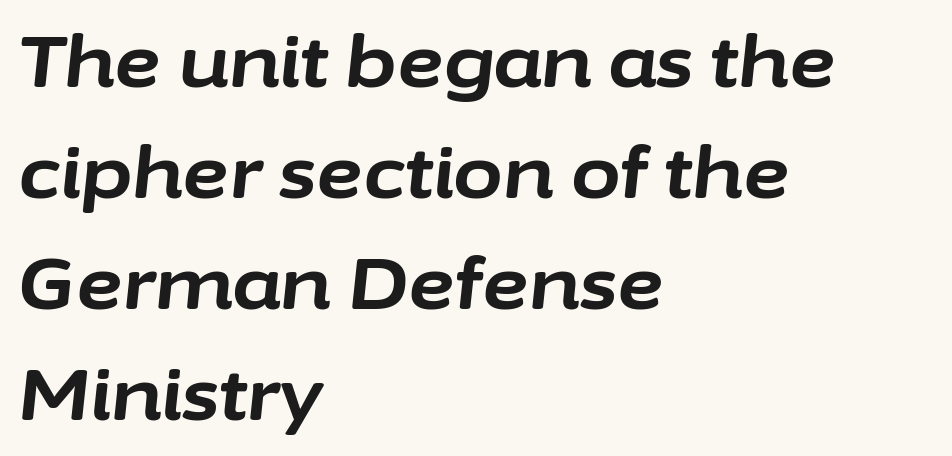
Q: Is the text bold? A: Yes.
Q: Is the text italic (slanted)? A: Yes, it leans right by about 6 degrees.
Q: Is the text underlined? A: No.
Q: How is the paragraph aligned? A: Left-aligned.
Q: Is the spacing between letters normal or unusually wide? A: Normal.
Q: Is the spacing between lines tight, normal or loose? A: Normal.
Q: Width (condensed, normal, or wide)? A: Normal.
Q: Stroke contrast? A: Low.
Q: x-height? A: Medium.
Q: Monospaced? A: No.
